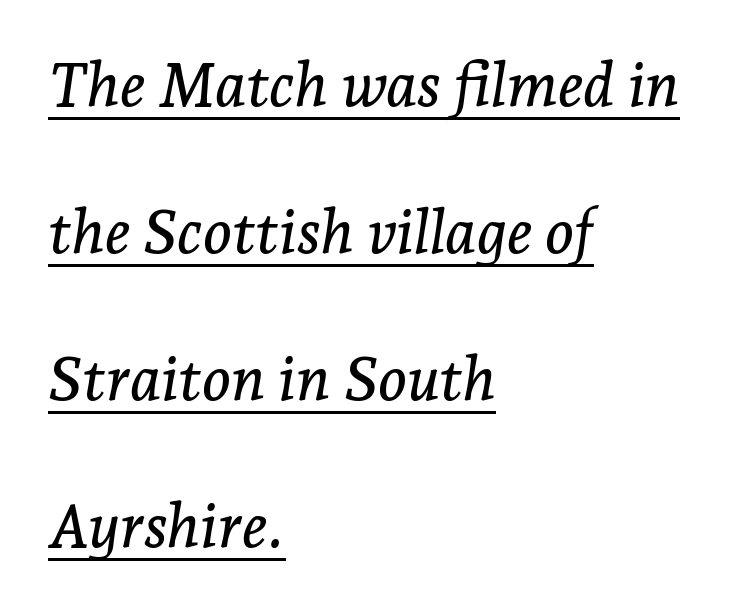
The image shows 61 px serif type, italic (leaning right); set left-aligned, loose line spacing (2.41x), normal letter spacing, underlined; low stroke contrast and a medium x-height.
